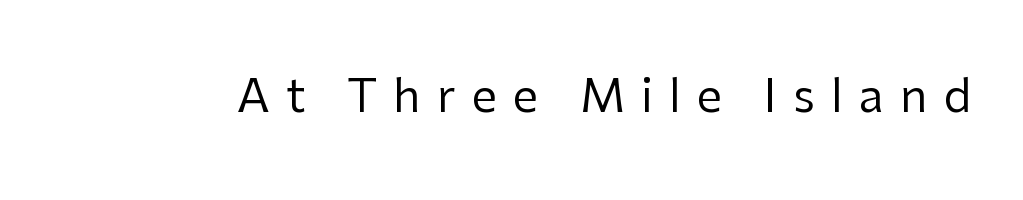
Q: Is the text bold? A: No.
Q: Is the text italic (slanted)? A: No, it is upright.
Q: Is the typeface a serif or a sans-serif typeface? A: Sans-serif.
Q: Is the text underlined? A: No.
Q: Is the spacing between letters normal or unusually wide? A: Unusually wide.
Q: Width (condensed, normal, or wide)? A: Normal.
Q: Stroke contrast? A: Low.
Q: x-height? A: Medium.
Q: Monospaced? A: No.
